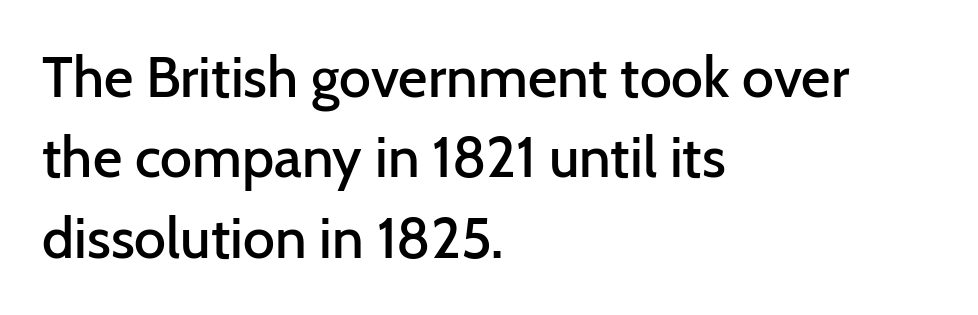
Q: Is the text bold? A: Semi-bold.
Q: Is the text italic (slanted)? A: No, it is upright.
Q: Is the typeface a serif or a sans-serif typeface? A: Sans-serif.
Q: Is the text underlined? A: No.
Q: How is the paragraph aligned? A: Left-aligned.
Q: Is the spacing between letters normal or unusually wide? A: Normal.
Q: Is the spacing between lines tight, normal or loose? A: Normal.
Q: Width (condensed, normal, or wide)? A: Normal.
Q: Stroke contrast? A: Low.
Q: x-height? A: Medium.
Q: Monospaced? A: No.
